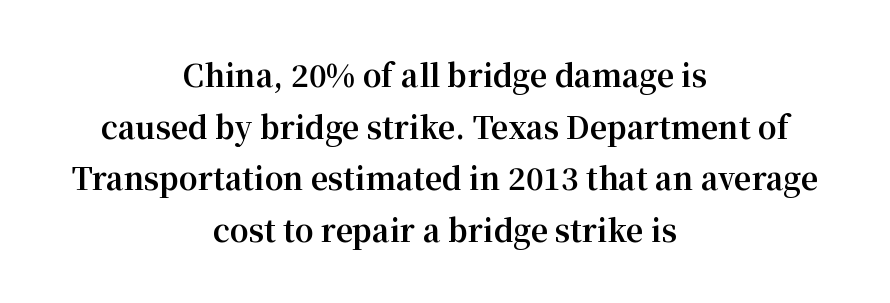
{"serif": "yes", "italic": "no", "bold": "yes", "weight": "bold", "width": "normal", "stroke_contrast": "medium", "x_height": "medium", "monospaced": "no", "underline": "no", "align": "center", "line_spacing_ratio": 1.72, "letter_spacing": "normal", "letter_spacing_em": 0.0, "glyph_px": 30}
